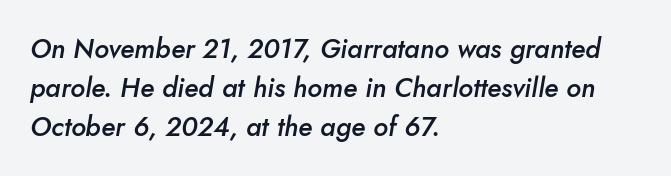
Q: Is the text bold? A: Semi-bold.
Q: Is the text italic (slanted)? A: Yes, it leans right by about 10 degrees.
Q: Is the text underlined? A: No.
Q: How is the paragraph aligned? A: Left-aligned.
Q: Is the spacing between letters normal or unusually wide? A: Normal.
Q: Is the spacing between lines tight, normal or loose? A: Normal.
